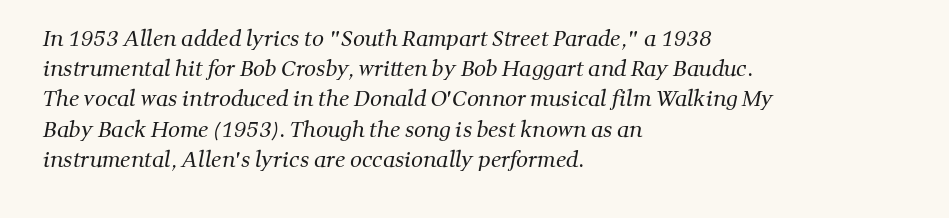
{"bold": "no", "underline": "no", "align": "left", "line_spacing": "normal", "line_spacing_ratio": 1.44, "letter_spacing": "normal", "letter_spacing_em": 0.0, "glyph_px": 21}
